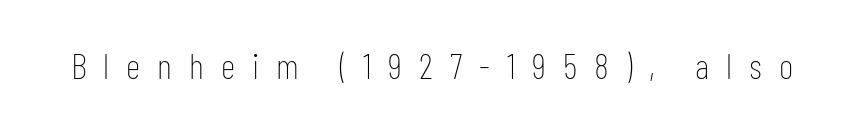
{"serif": "no", "italic": "no", "bold": "no", "weight": "thin", "width": "condensed", "stroke_contrast": "low", "x_height": "medium", "monospaced": "no", "underline": "no", "letter_spacing": "wide", "letter_spacing_em": 0.47, "glyph_px": 36}
